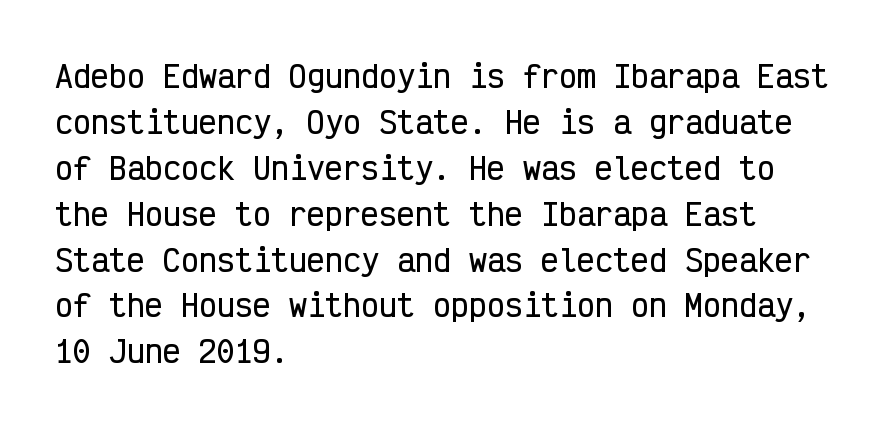
{"serif": "no", "italic": "no", "width": "condensed", "stroke_contrast": "low", "x_height": "medium", "monospaced": "yes", "underline": "no", "align": "left", "line_spacing": "normal", "line_spacing_ratio": 1.53, "letter_spacing": "normal", "letter_spacing_em": 0.0, "glyph_px": 30}
